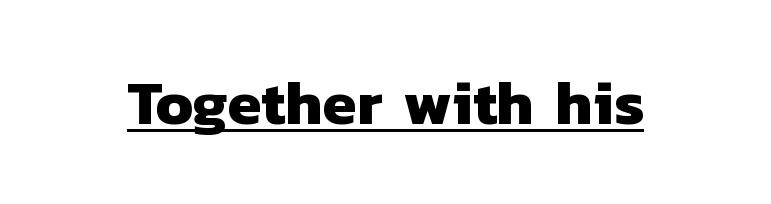
Q: Is the text bold? A: Yes.
Q: Is the typeface a serif or a sans-serif typeface? A: Sans-serif.
Q: Is the text underlined? A: Yes.
Q: Is the spacing between letters normal or unusually wide? A: Normal.
Q: Width (condensed, normal, or wide)? A: Normal.
Q: Stroke contrast? A: Low.
Q: x-height? A: Medium.
Q: Monospaced? A: No.
